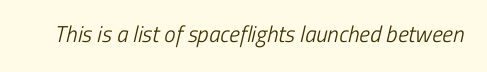
Q: Is the text bold? A: No.
Q: Is the text underlined? A: No.
Q: Is the spacing between letters normal or unusually wide? A: Normal.
